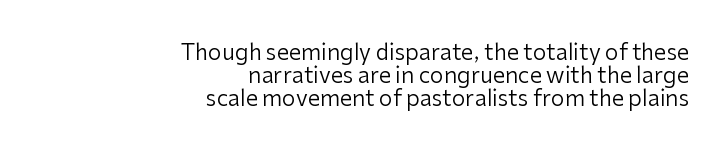
{"italic": "no", "bold": "no", "underline": "no", "align": "right", "line_spacing": "tight", "line_spacing_ratio": 1.04, "letter_spacing": "normal", "letter_spacing_em": 0.0, "glyph_px": 22}
